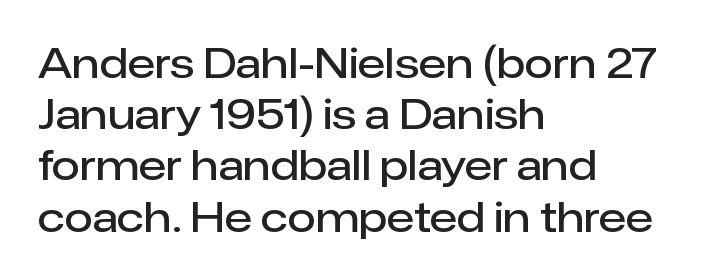
The image shows 41 px semibold sans-serif type, upright; set left-aligned, normal line spacing (1.25x), normal letter spacing, not underlined; low stroke contrast and a medium x-height.
